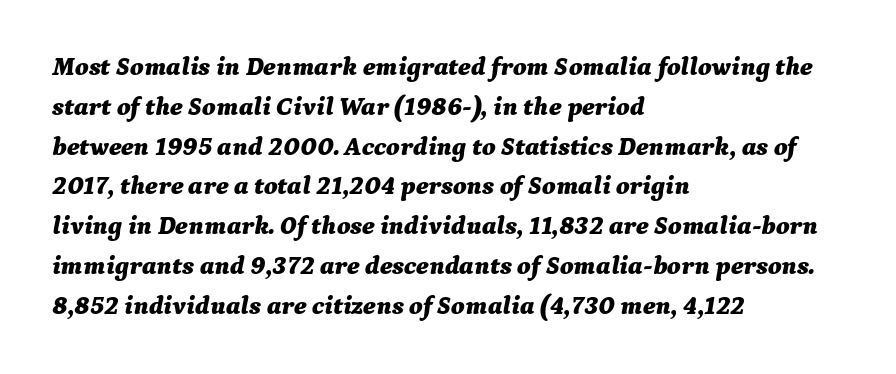
{"italic": "yes", "lean": "right", "slant_degrees": 9, "bold": "yes", "underline": "no", "align": "left", "line_spacing": "normal", "line_spacing_ratio": 1.53, "letter_spacing": "normal", "letter_spacing_em": 0.0, "glyph_px": 26}
